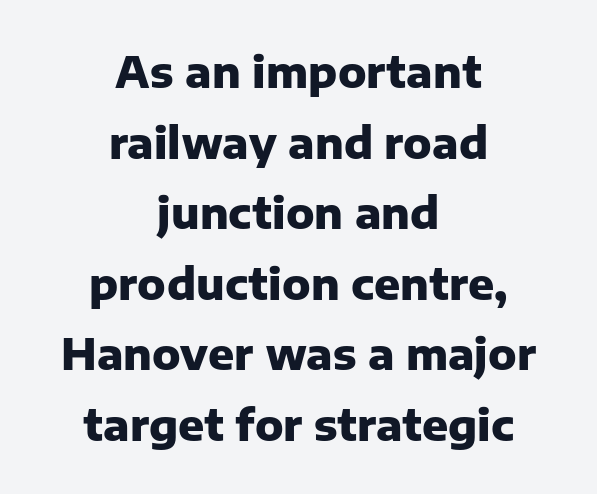
Q: Is the text bold? A: Yes.
Q: Is the text italic (slanted)? A: No, it is upright.
Q: Is the typeface a serif or a sans-serif typeface? A: Sans-serif.
Q: Is the text underlined? A: No.
Q: How is the paragraph aligned? A: Centered.
Q: Is the spacing between letters normal or unusually wide? A: Normal.
Q: Is the spacing between lines tight, normal or loose? A: Normal.
Q: Width (condensed, normal, or wide)? A: Normal.
Q: Stroke contrast? A: Low.
Q: x-height? A: Medium.
Q: Monospaced? A: No.
